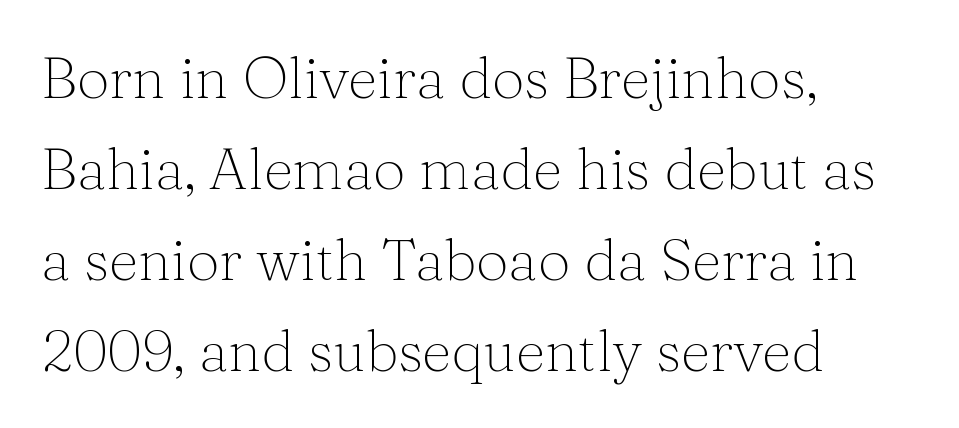
{"serif": "yes", "italic": "no", "bold": "no", "weight": "thin", "width": "normal", "stroke_contrast": "medium", "x_height": "medium", "monospaced": "no", "underline": "no", "align": "left", "line_spacing": "normal", "line_spacing_ratio": 1.57, "letter_spacing": "normal", "letter_spacing_em": 0.0, "glyph_px": 58}
